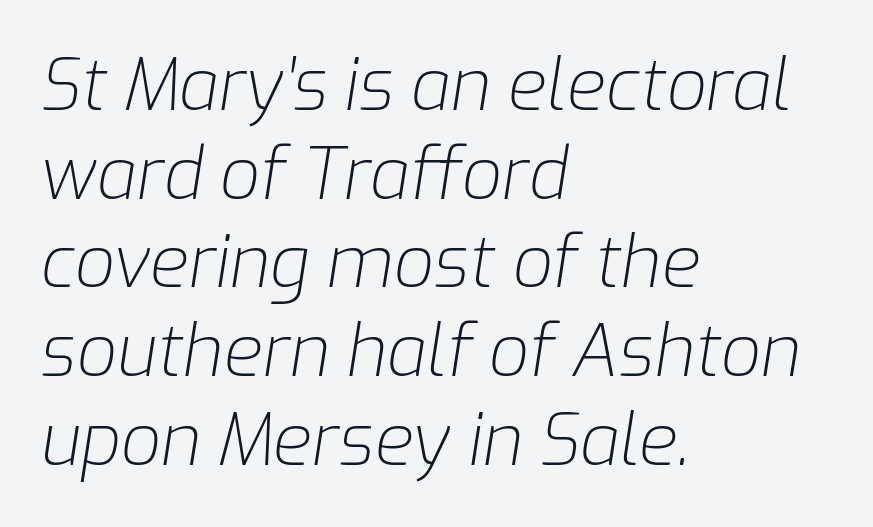
A typesetter would call this proportional, since set widths differ per character. This block has exactly the height ordinary leading produces. Does the lettering tilt? It does — this is italic. All the whitespace from short lines collects on the right. The typeface has the unassuming heft of standard copy or less. Underline: absent.
